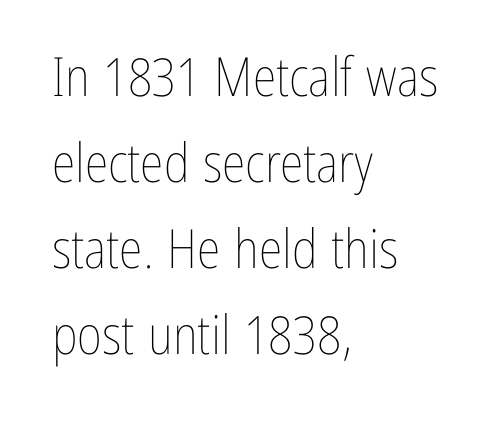
This sample has the flowing, uneven cadence of proportional lettering. The tracking reads as untouched default to a designer's eye. Characters remain perfectly vertical along every line. These lines are set flush left with a ragged right edge. The block of text has a typical density, with ordinary space between rows. Stems and bowls with no extra thickness — not bold.
